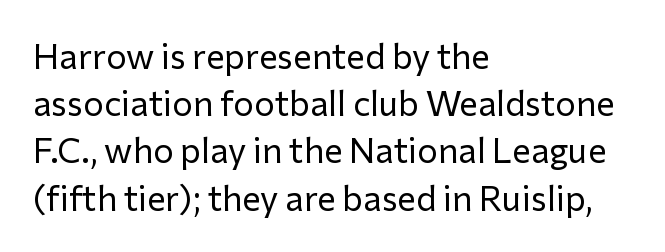
Posture: vertical. How would I describe the line gaps? Plain and ordinary. Type without underlining. Teacher's note: observe the even left margin — that is flush-left alignment. Characters follow at the spacing the type designer built in. Summary of weight: not heavy and not bold.
